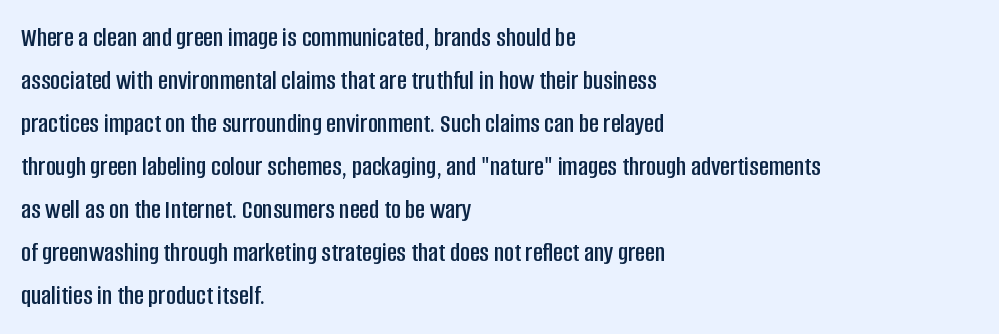
The image shows 27 px text type, upright; set left-aligned, normal line spacing (1.59x), normal letter spacing, not underlined.
